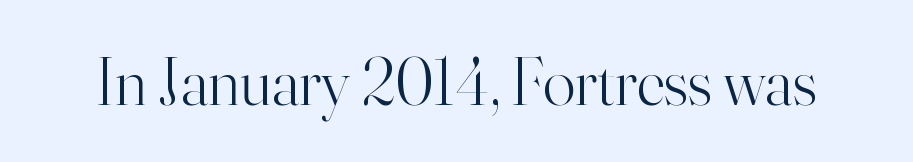
{"serif": "yes", "italic": "no", "bold": "no", "weight": "light", "width": "normal", "stroke_contrast": "high", "x_height": "small", "monospaced": "no", "underline": "no", "letter_spacing": "normal", "letter_spacing_em": 0.0, "glyph_px": 67}
